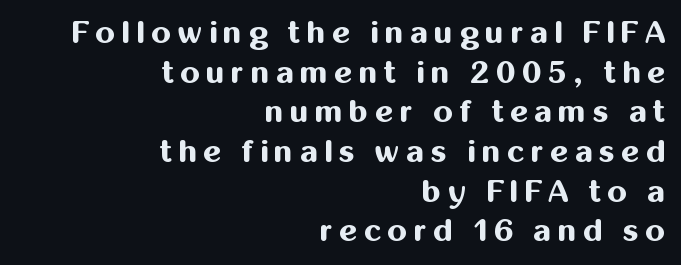
The image shows 31 px bold sans-serif type, upright; set right-aligned, normal line spacing (1.28x), unusually wide letter spacing (+0.21 em), not underlined; medium stroke contrast and a medium x-height.
